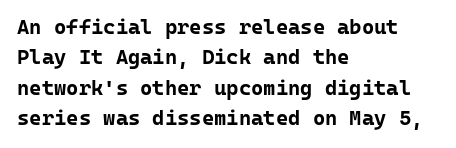
The image shows 21 px bold type, upright; set left-aligned, normal line spacing (1.45x), normal letter spacing, not underlined.
